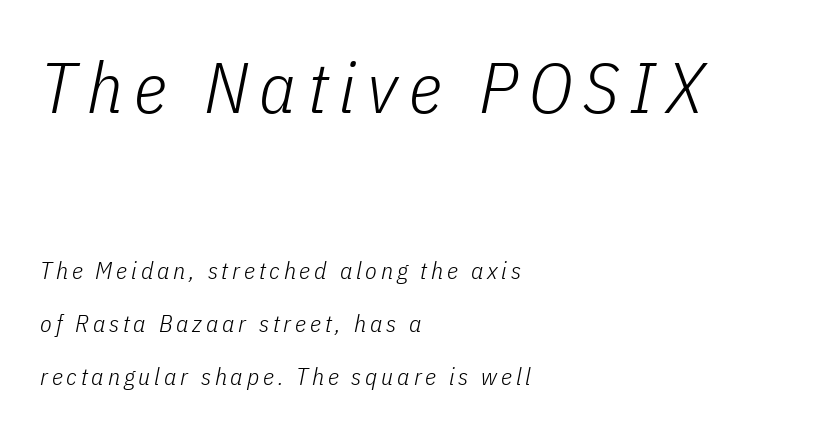
Q: Is the text bold? A: No.
Q: Is the text italic (slanted)? A: Yes, it leans right by about 11 degrees.
Q: Is the text underlined? A: No.
Q: How is the paragraph aligned? A: Left-aligned.
Q: Is the spacing between lines tight, normal or loose? A: Loose.
Q: Which block of text is set in a larger size, the first (top) or the second (bottom)? A: The first (top) one.
Q: Width (condensed, normal, or wide)? A: Condensed.
Q: Stroke contrast? A: Low.
Q: x-height? A: Medium.
Q: Monospaced? A: No.
